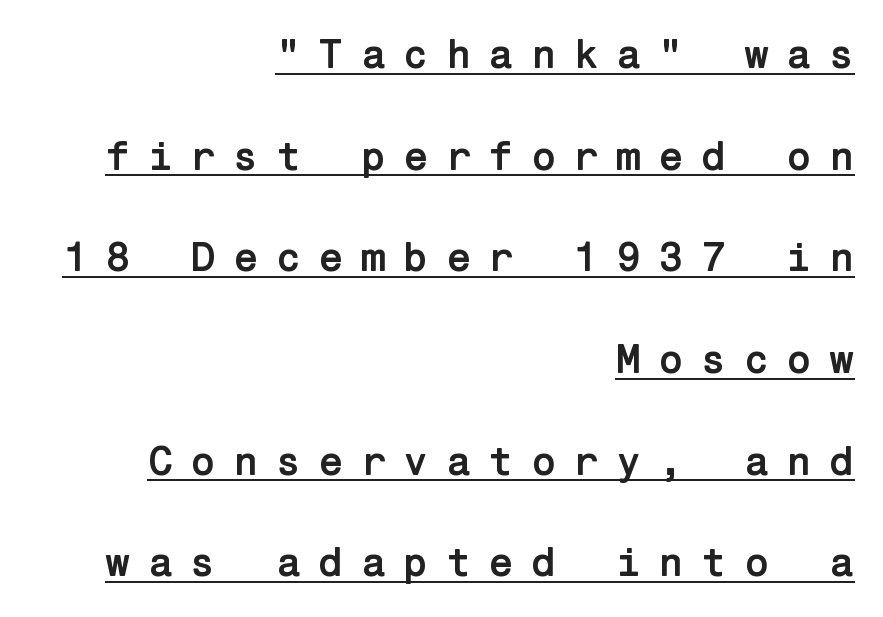
{"serif": "no", "italic": "no", "bold": "yes", "weight": "semibold", "width": "normal", "stroke_contrast": "low", "x_height": "medium", "underline": "yes", "align": "right", "line_spacing": "loose", "line_spacing_ratio": 2.48, "letter_spacing": "wide", "letter_spacing_em": 0.42, "glyph_px": 41}
